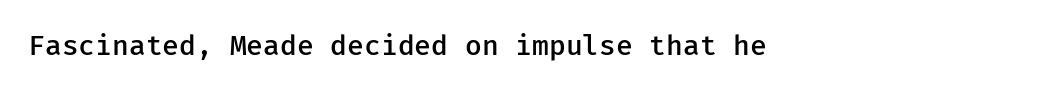
The image shows 28 px semibold sans-serif type, upright; set left-aligned, normal letter spacing, not underlined; low stroke contrast and a medium x-height.
